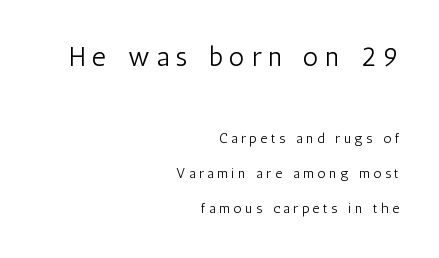
The image shows 27 px text type, upright; set right-aligned, loose line spacing (2.5x), unusually wide letter spacing (+0.25 em), not underlined; the first (top) block is 1.93x larger.
